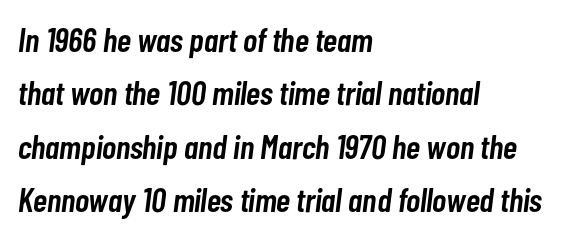
The image shows 34 px semibold, condensed type, italic (leaning right); set left-aligned, normal line spacing (1.57x), normal letter spacing, not underlined; low stroke contrast and a medium x-height.
